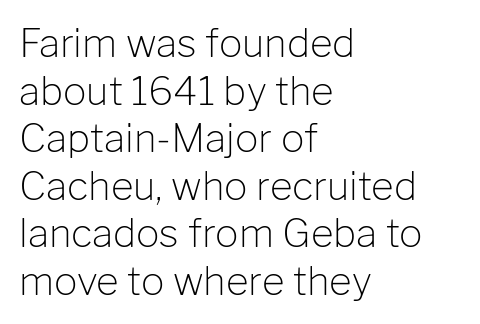
{"serif": "no", "italic": "no", "bold": "no", "weight": "light", "width": "normal", "stroke_contrast": "low", "x_height": "medium", "monospaced": "no", "underline": "no", "align": "left", "line_spacing_ratio": 1.22, "letter_spacing": "normal", "letter_spacing_em": 0.0, "glyph_px": 39}
